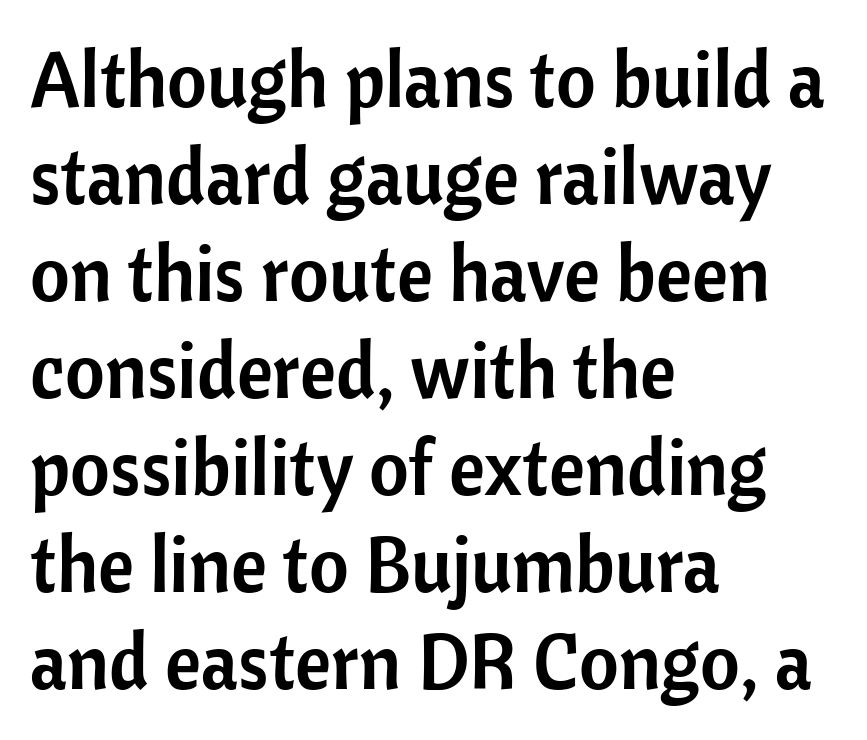
The image shows 77 px sans-serif type, upright; set left-aligned, normal line spacing (1.26x), normal letter spacing, not underlined; low stroke contrast and a medium x-height.
